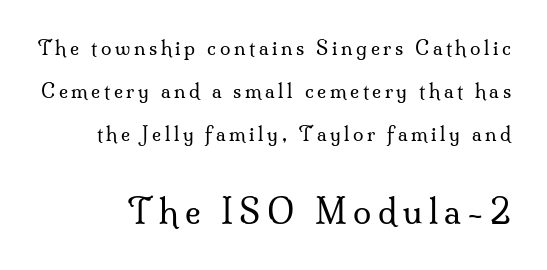
{"serif": "yes", "italic": "no", "bold": "no", "weight": "regular", "width": "normal", "stroke_contrast": "medium", "x_height": "small", "monospaced": "no", "underline": "no", "align": "right", "line_spacing": "loose", "line_spacing_ratio": 2.26, "larger_block": "second", "size_ratio": 1.74, "glyph_px": 33}
